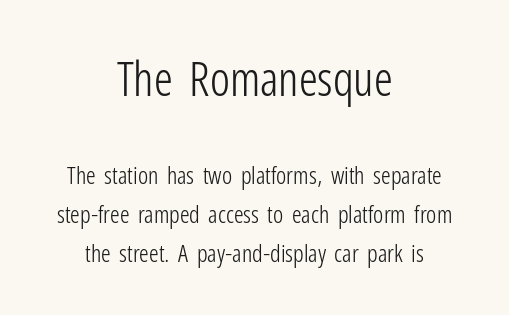
The image shows 47 px light, condensed sans-serif type, upright; set centered, normal line spacing (1.61x), normal letter spacing, not underlined; the first (top) block is 1.96x larger; low stroke contrast and a medium x-height.
